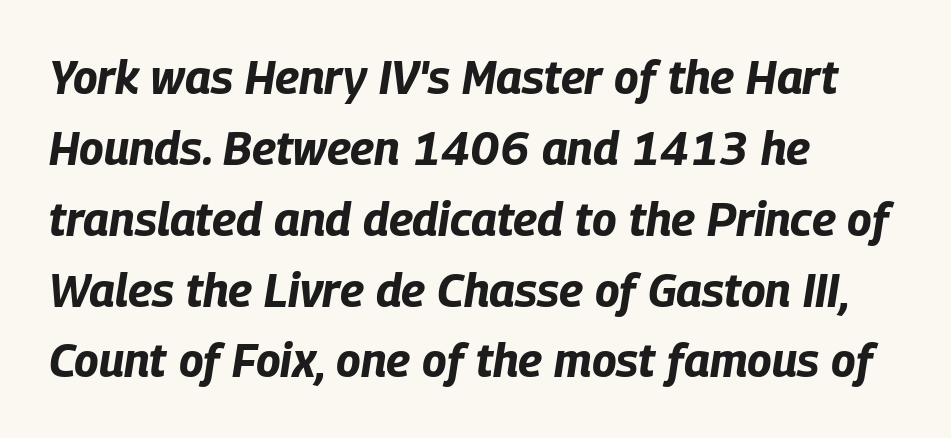
The image shows 46 px bold, condensed type, italic (leaning right); set left-aligned, normal line spacing (1.54x), normal letter spacing, not underlined; low stroke contrast and a large x-height.
